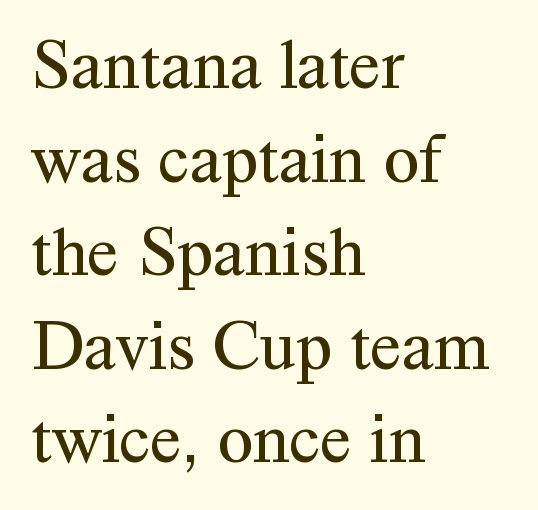
{"serif": "yes", "italic": "no", "bold": "no", "weight": "regular", "width": "normal", "stroke_contrast": "medium", "x_height": "medium", "monospaced": "no", "underline": "no", "align": "left", "line_spacing": "normal", "line_spacing_ratio": 1.3, "letter_spacing": "normal", "letter_spacing_em": 0.0, "glyph_px": 72}
